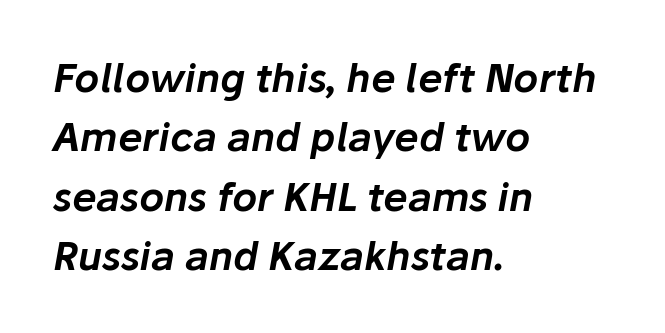
Leading: standard. One-word summary of the alignment: left. Here the designer chose a conventional face with non-uniform glyph widths. Honestly, there is no underline to notice here at all.
